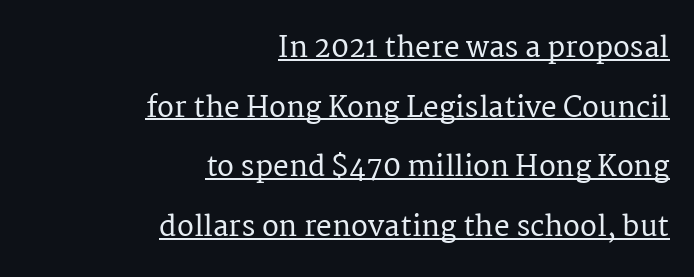
The image shows 28 px serif type, upright; set right-aligned, loose line spacing (2.13x), normal letter spacing, underlined; medium stroke contrast and a medium x-height.
